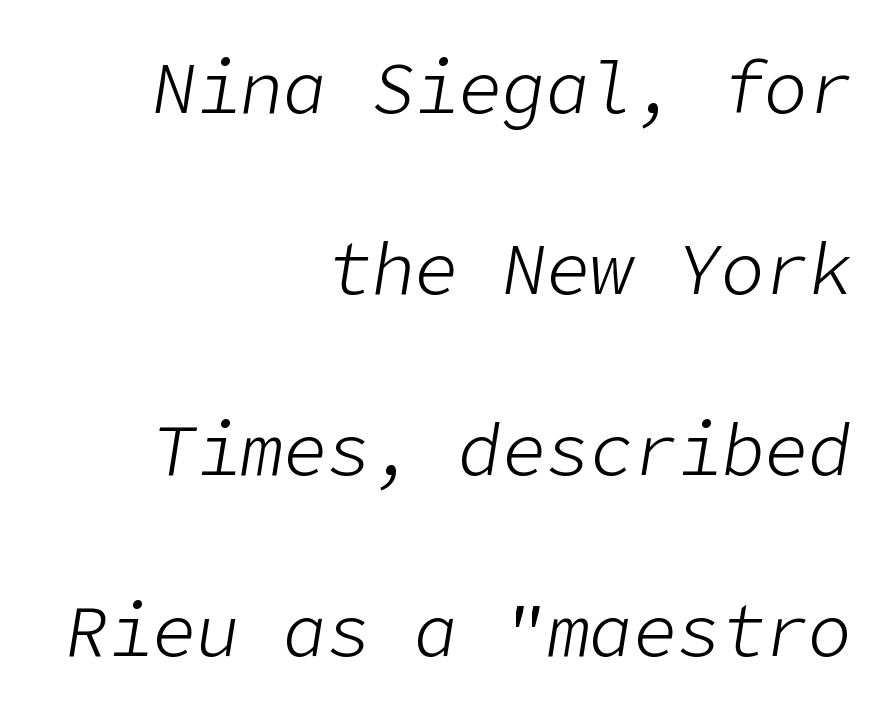
A great deal of white space separates one row of letters from the next. You can tell it's italic because the verticals aren't actually vertical. No chunkiness to these letters — they're not bold. The passage shown has conventional tracking throughout.
